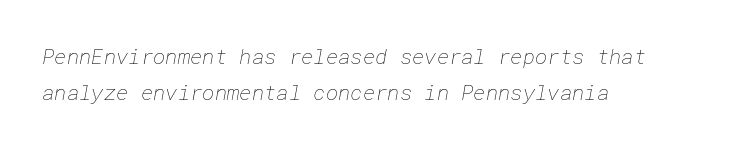
Q: Is the text bold? A: No.
Q: Is the text underlined? A: No.
Q: How is the paragraph aligned? A: Left-aligned.
Q: Is the spacing between letters normal or unusually wide? A: Normal.
